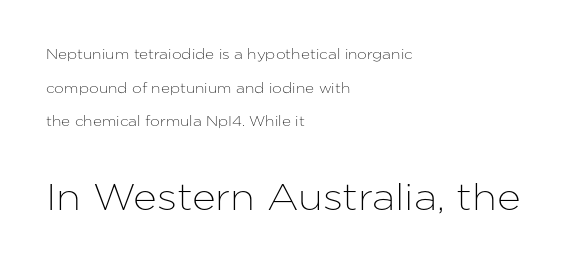
The image shows 37 px sans-serif type, upright; set left-aligned, loose line spacing (2.4x), normal letter spacing, not underlined; the second (bottom) block is 2.64x larger; low stroke contrast and a medium x-height.
